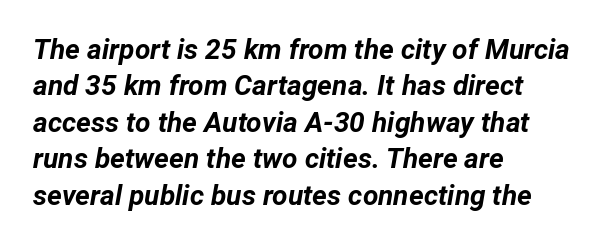
Q: Is the text bold? A: Yes.
Q: Is the text italic (slanted)? A: Yes, it leans right by about 12 degrees.
Q: Is the text underlined? A: No.
Q: How is the paragraph aligned? A: Left-aligned.
Q: Is the spacing between letters normal or unusually wide? A: Normal.
Q: Is the spacing between lines tight, normal or loose? A: Normal.
Q: Width (condensed, normal, or wide)? A: Normal.
Q: Stroke contrast? A: Low.
Q: x-height? A: Medium.
Q: Monospaced? A: No.
